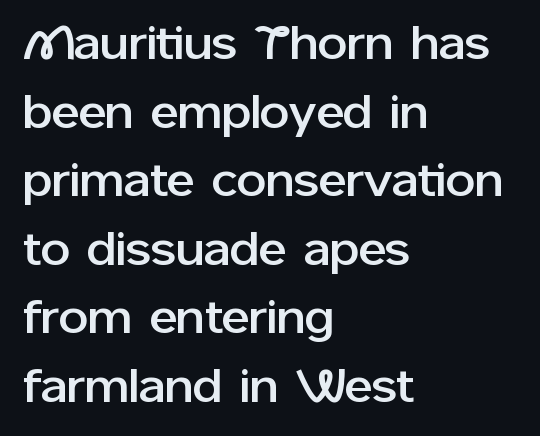
The image shows 47 px sans-serif type, upright; set left-aligned, normal line spacing (1.46x), normal letter spacing, not underlined; low stroke contrast and a medium x-height.
